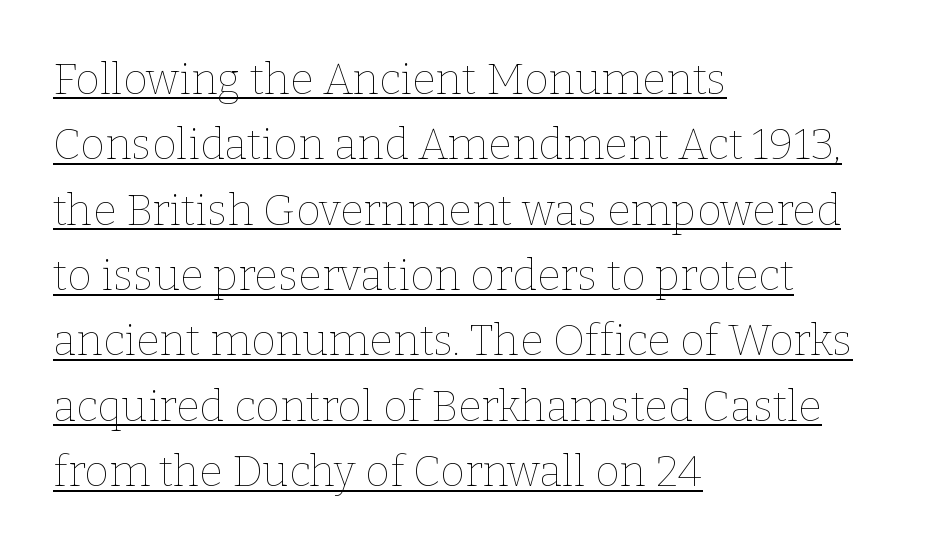
{"italic": "no", "bold": "no", "weight": "thin", "width": "normal", "stroke_contrast": "low", "x_height": "medium", "monospaced": "no", "underline": "yes", "align": "left", "line_spacing": "normal", "line_spacing_ratio": 1.52, "letter_spacing": "normal", "letter_spacing_em": 0.0, "glyph_px": 43}
